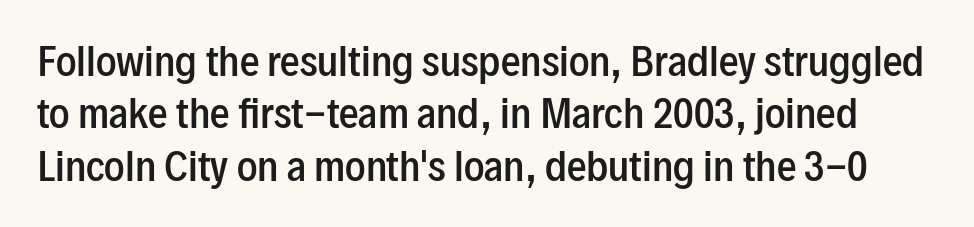
Q: Is the text bold? A: Semi-bold.
Q: Is the text italic (slanted)? A: No, it is upright.
Q: Is the typeface a serif or a sans-serif typeface? A: Sans-serif.
Q: Is the text underlined? A: No.
Q: Is the spacing between letters normal or unusually wide? A: Normal.
Q: Is the spacing between lines tight, normal or loose? A: Normal.
Q: Width (condensed, normal, or wide)? A: Condensed.
Q: Stroke contrast? A: Low.
Q: x-height? A: Medium.
Q: Monospaced? A: No.
